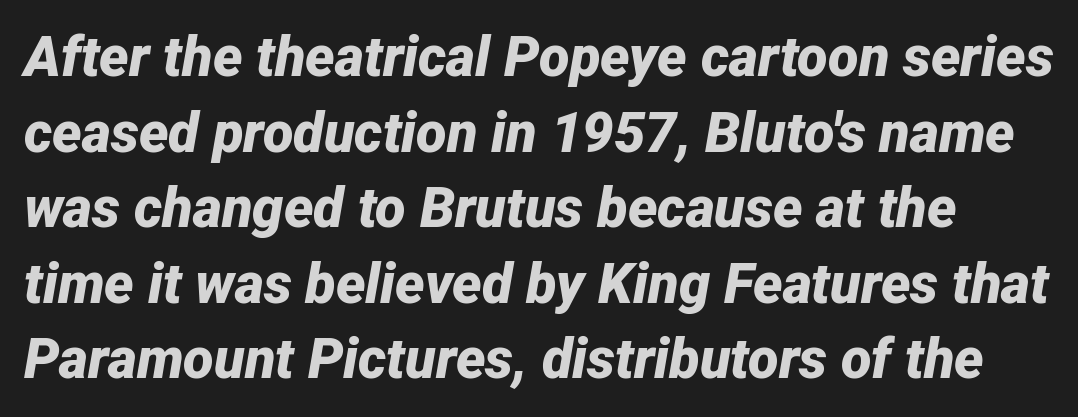
{"italic": "yes", "lean": "right", "slant_degrees": 12, "bold": "yes", "weight": "bold", "width": "normal", "stroke_contrast": "low", "x_height": "medium", "monospaced": "no", "underline": "no", "line_spacing": "normal", "line_spacing_ratio": 1.35, "letter_spacing": "normal", "letter_spacing_em": 0.0, "glyph_px": 56}
